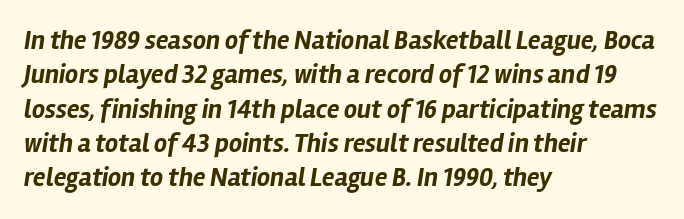
If you drew a line through each stem, it would be angled. This sample is left-justified, so line endings fall wherever the words run out. A clean baseline with only descenders dipping below it. Rows of type keep a routine distance in the vertical direction.
